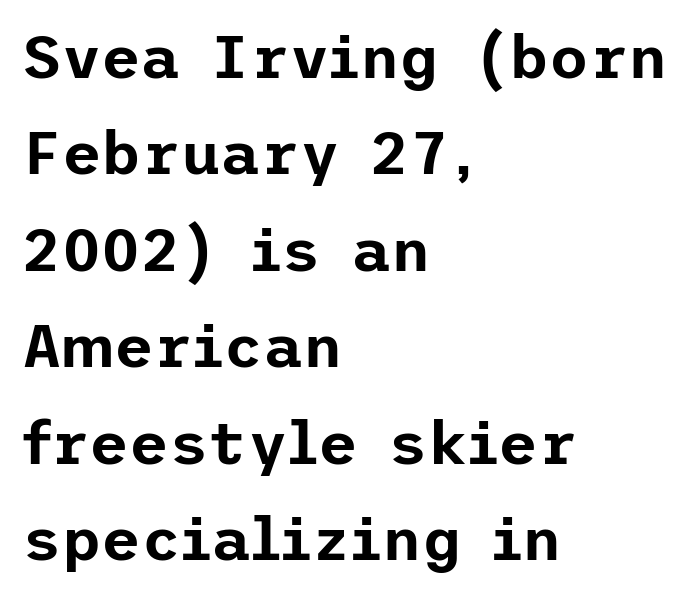
The image shows 61 px sans-serif type, upright; set left-aligned, normal line spacing (1.58x), normal letter spacing, not underlined; low stroke contrast and a medium x-height.
